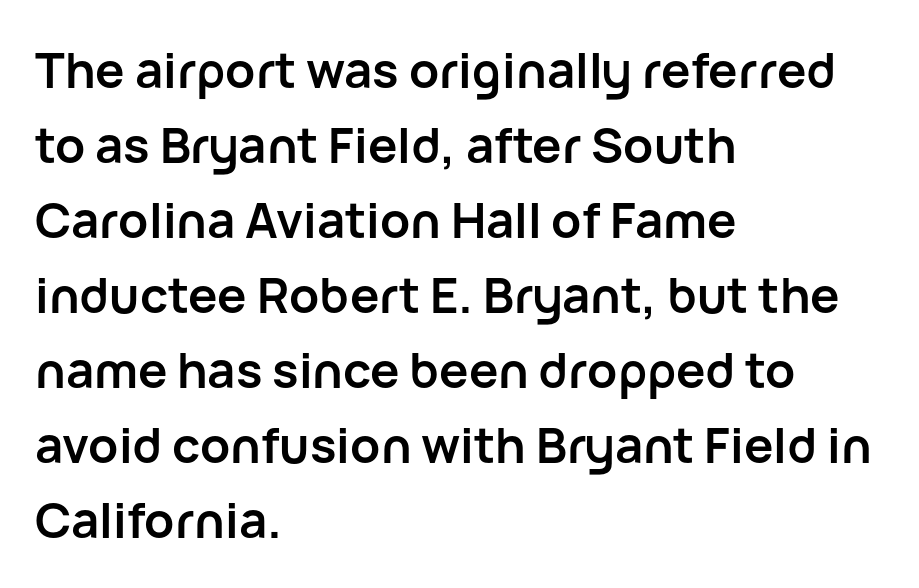
These lines carry a lot of weight — the face is fully bold. Is this a fixed-width face? No — the glyphs have proportional, varying widths. Rule under the text: the space is simply empty. Tracking value appears to be zero — textbook default spacing.
